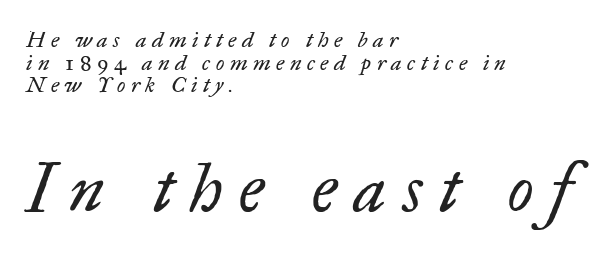
No letter is thick-stroked: the sample isn't bold. Slanted lettering throughout. The face used here is rendered with a markedly widened letterfit. The string is rendered with underlining switched off.
